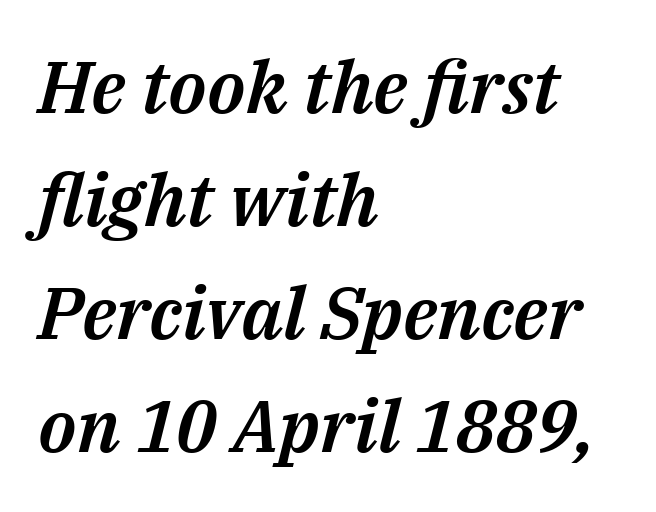
{"italic": "yes", "lean": "right", "slant_degrees": 14, "width": "normal", "stroke_contrast": "medium", "x_height": "medium", "monospaced": "no", "underline": "no", "align": "left", "line_spacing": "normal", "line_spacing_ratio": 1.55, "letter_spacing": "normal", "letter_spacing_em": 0.0, "glyph_px": 73}
